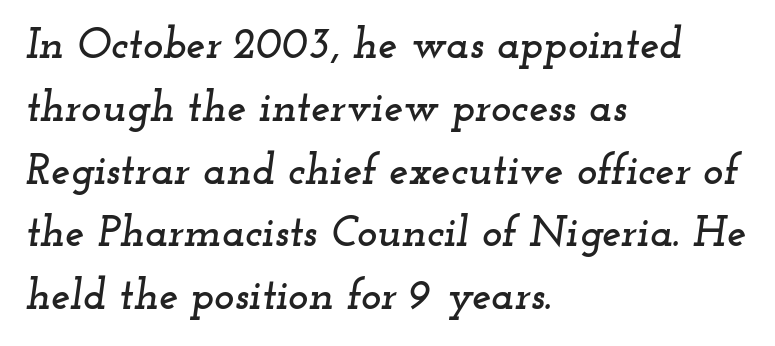
The image shows 43 px wide serif type, italic (leaning right); set left-aligned, normal line spacing (1.46x), normal letter spacing, not underlined; low stroke contrast and a small x-height.
